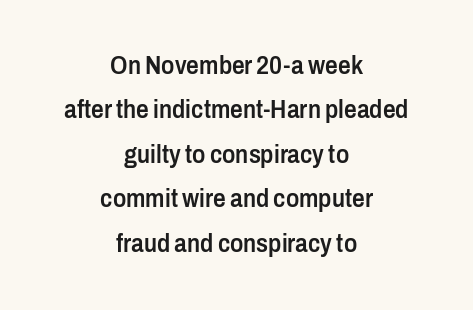
Standard letterfit; no display-style spreading of the glyphs. This sample is center-justified, so both line endings float freely. Glance below the letters and you will spot only blank space. On the weight axis this lands at semibold, roughly 600. The typography opts for an upright posture over an oblique one.
